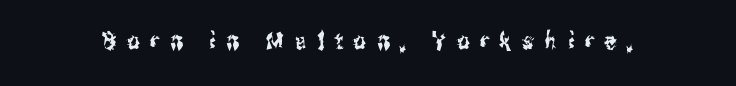
The image shows 24 px text type, upright; set unusually wide letter spacing (+0.45 em), not underlined.
